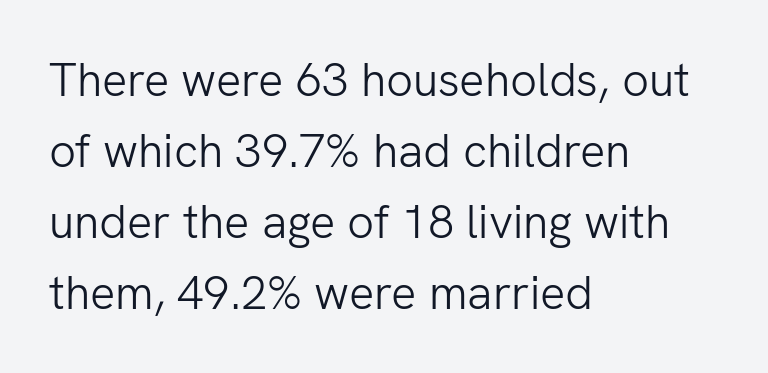
{"serif": "no", "italic": "no", "bold": "no", "weight": "light", "width": "normal", "stroke_contrast": "low", "x_height": "medium", "monospaced": "no", "underline": "no", "align": "left", "line_spacing": "normal", "line_spacing_ratio": 1.51, "letter_spacing": "normal", "letter_spacing_em": 0.0, "glyph_px": 47}
